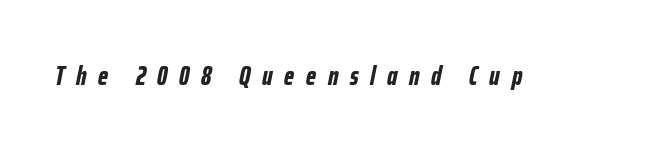
Q: Is the text bold? A: Yes.
Q: Is the text italic (slanted)? A: Yes, it leans right by about 12 degrees.
Q: Is the text underlined? A: No.
Q: Is the spacing between letters normal or unusually wide? A: Unusually wide.
